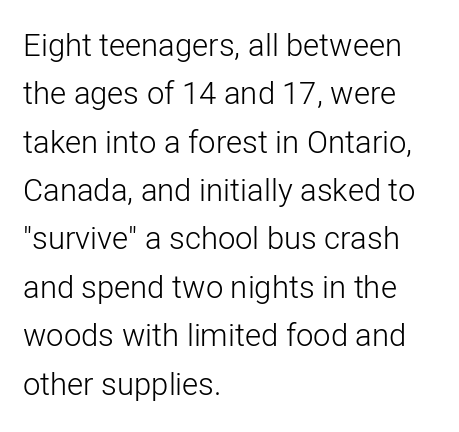
{"serif": "no", "italic": "no", "bold": "no", "weight": "light", "width": "normal", "stroke_contrast": "low", "x_height": "medium", "monospaced": "no", "underline": "no", "align": "left", "line_spacing": "normal", "line_spacing_ratio": 1.56, "letter_spacing": "normal", "letter_spacing_em": 0.0, "glyph_px": 31}
